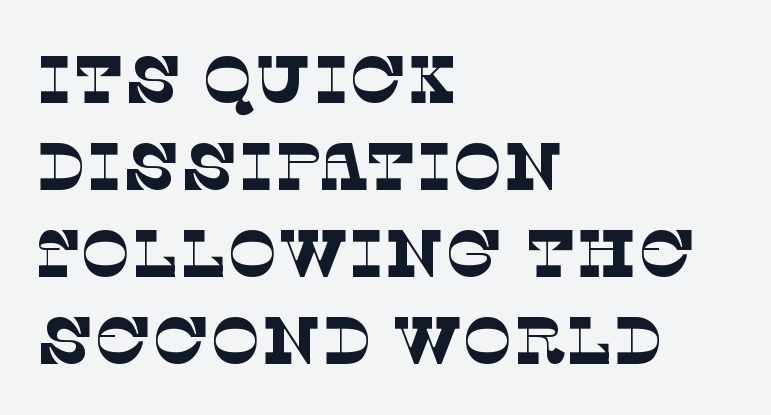
Q: Is the text bold? A: No.
Q: Is the typeface a serif or a sans-serif typeface? A: Serif.
Q: Is the text underlined? A: No.
Q: How is the paragraph aligned? A: Left-aligned.
Q: Is the spacing between letters normal or unusually wide? A: Normal.
Q: Is the spacing between lines tight, normal or loose? A: Normal.
Q: Width (condensed, normal, or wide)? A: Normal.
Q: Stroke contrast? A: Low.
Q: x-height? A: Large.
Q: Monospaced? A: No.
